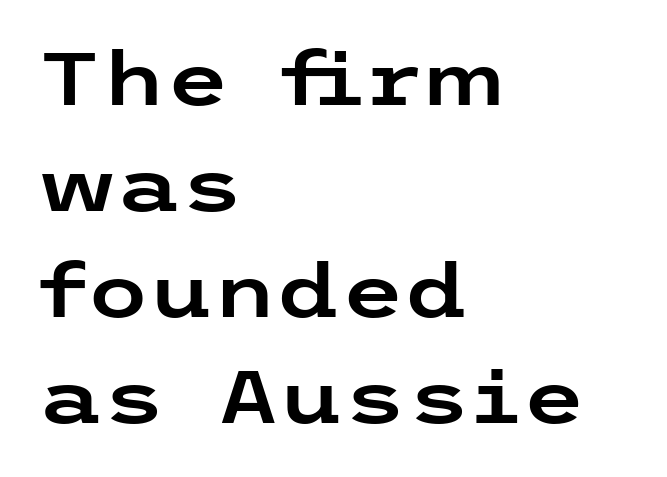
{"serif": "no", "italic": "no", "width": "wide", "stroke_contrast": "low", "x_height": "medium", "underline": "no", "align": "left", "line_spacing": "normal", "line_spacing_ratio": 1.45, "letter_spacing": "normal", "letter_spacing_em": 0.0, "glyph_px": 73}
